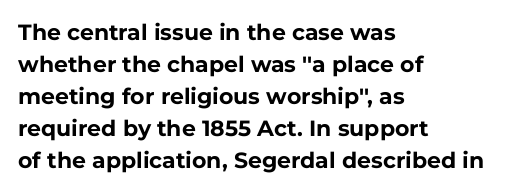
The image shows 22 px bold type, upright; set left-aligned, normal line spacing (1.45x), normal letter spacing, not underlined.
